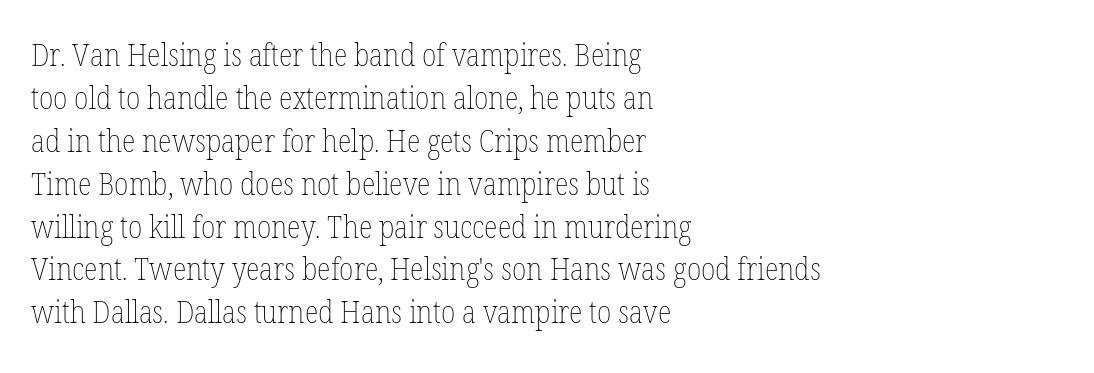
The image shows 32 px thin, condensed type, upright; set left-aligned, normal line spacing (1.34x), normal letter spacing, not underlined; low stroke contrast and a medium x-height.
